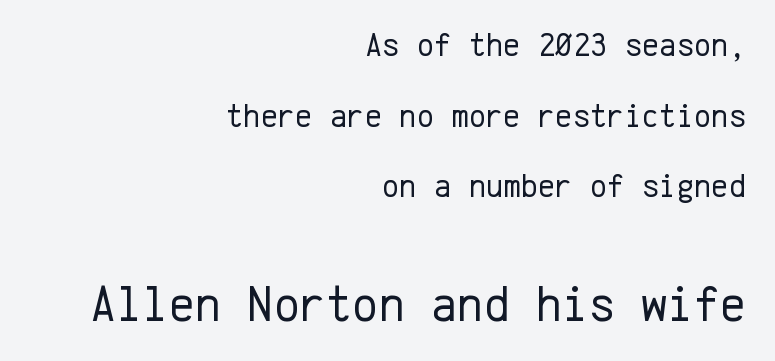
The lettering stays uniformly vertical, giving the passage a roman look. The passage shown begins with its smaller block and ends with its larger one. Serifs: no, the terminals of the letterforms are clean. Short note: letters normally spaced.
